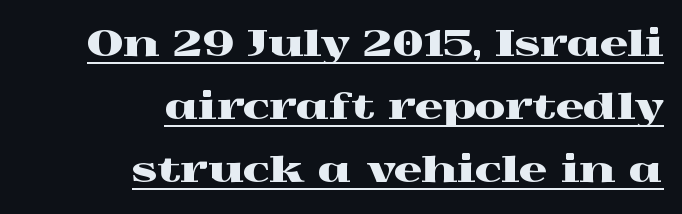
{"serif": "yes", "italic": "no", "width": "wide", "x_height": "medium", "monospaced": "no", "underline": "yes", "align": "right", "line_spacing_ratio": 1.8, "letter_spacing": "normal", "letter_spacing_em": 0.0, "glyph_px": 35}
